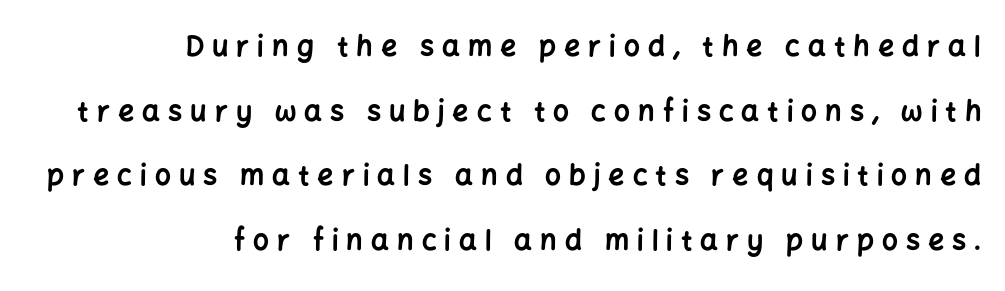
Q: Is the text bold? A: Yes.
Q: Is the text italic (slanted)? A: No, it is upright.
Q: Is the typeface a serif or a sans-serif typeface? A: Sans-serif.
Q: Is the text underlined? A: No.
Q: How is the paragraph aligned? A: Right-aligned.
Q: Is the spacing between letters normal or unusually wide? A: Unusually wide.
Q: Is the spacing between lines tight, normal or loose? A: Loose.
Q: Width (condensed, normal, or wide)? A: Normal.
Q: Stroke contrast? A: Low.
Q: x-height? A: Medium.
Q: Monospaced? A: No.
